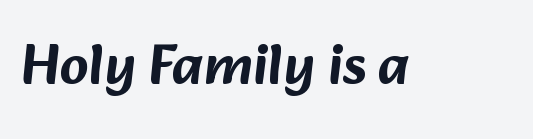
{"serif": "no", "width": "normal", "stroke_contrast": "low", "x_height": "medium", "monospaced": "no", "underline": "no", "letter_spacing": "normal", "letter_spacing_em": 0.0, "glyph_px": 57}
